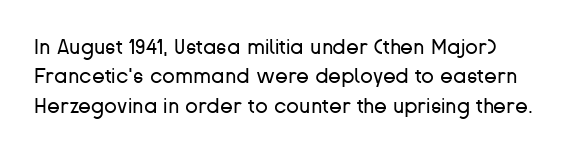
{"italic": "no", "bold": "no", "underline": "no", "line_spacing": "normal", "line_spacing_ratio": 1.4, "letter_spacing": "normal", "letter_spacing_em": 0.0, "glyph_px": 21}
